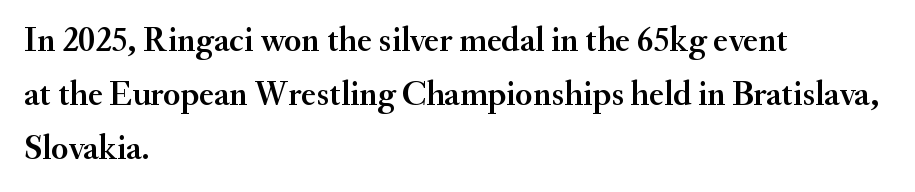
Q: Is the text italic (slanted)? A: No, it is upright.
Q: Is the typeface a serif or a sans-serif typeface? A: Serif.
Q: Is the text underlined? A: No.
Q: How is the paragraph aligned? A: Left-aligned.
Q: Is the spacing between letters normal or unusually wide? A: Normal.
Q: Is the spacing between lines tight, normal or loose? A: Normal.
Q: Width (condensed, normal, or wide)? A: Normal.
Q: Stroke contrast? A: Medium.
Q: x-height? A: Small.
Q: Monospaced? A: No.
